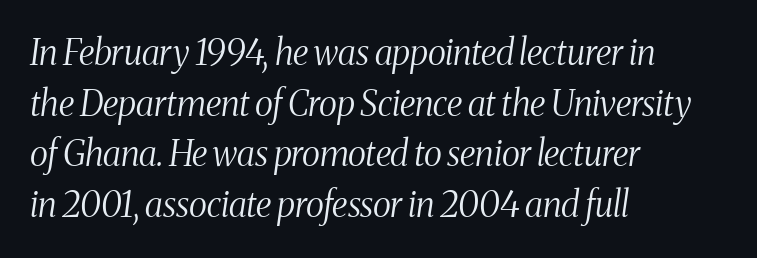
{"serif": "yes", "italic": "yes", "lean": "right", "slant_degrees": 8, "bold": "no", "weight": "light", "width": "condensed", "stroke_contrast": "medium", "x_height": "medium", "monospaced": "no", "underline": "no", "align": "left", "line_spacing": "normal", "line_spacing_ratio": 1.45, "letter_spacing": "normal", "letter_spacing_em": 0.0, "glyph_px": 35}
